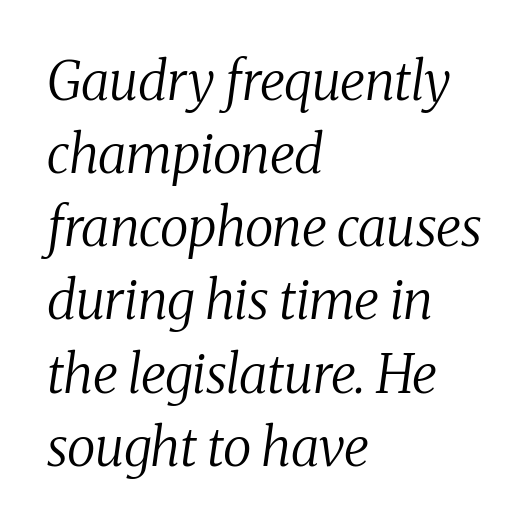
Q: Is the text bold? A: No.
Q: Is the text italic (slanted)? A: Yes, it leans right by about 8 degrees.
Q: Is the typeface a serif or a sans-serif typeface? A: Serif.
Q: Is the text underlined? A: No.
Q: How is the paragraph aligned? A: Left-aligned.
Q: Is the spacing between letters normal or unusually wide? A: Normal.
Q: Is the spacing between lines tight, normal or loose? A: Normal.
Q: Width (condensed, normal, or wide)? A: Normal.
Q: Stroke contrast? A: Medium.
Q: x-height? A: Medium.
Q: Monospaced? A: No.
